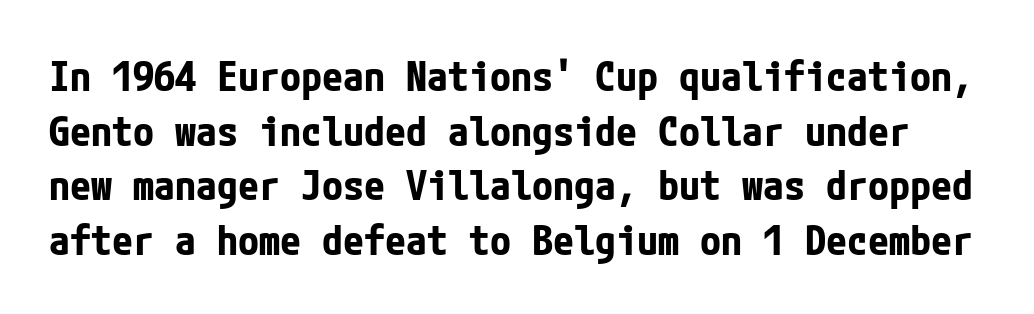
The type family on display is of the sans-serif kind. Every stem runs plumb, perpendicular to the baseline. The face used here has the dense, thick strokes of a bold. Quick note: interline space is typical.
